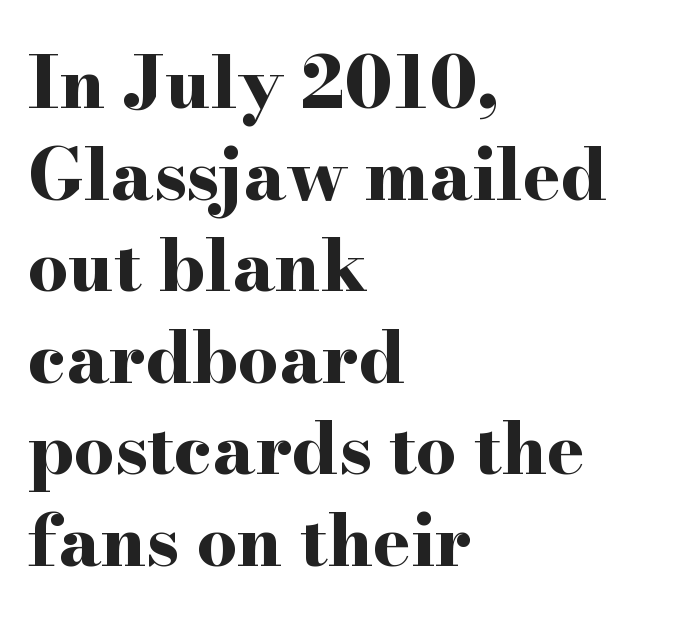
The image shows 71 px bold, wide serif type, upright; set left-aligned, normal line spacing (1.29x), normal letter spacing, not underlined; high stroke contrast and a small x-height.
